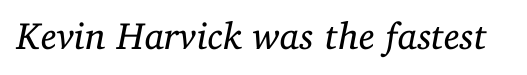
{"serif": "yes", "italic": "yes", "lean": "right", "slant_degrees": 11, "bold": "no", "weight": "regular", "width": "normal", "stroke_contrast": "low", "x_height": "medium", "monospaced": "no", "underline": "no", "letter_spacing": "normal", "letter_spacing_em": 0.0, "glyph_px": 38}
